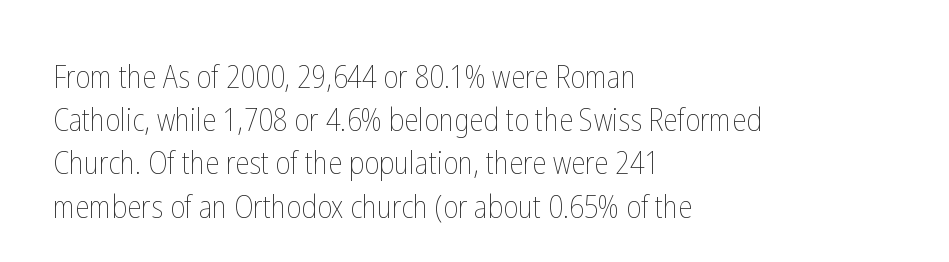
The image shows 32 px thin, condensed type, upright; set left-aligned, normal line spacing (1.35x), normal letter spacing, not underlined; low stroke contrast and a medium x-height.
